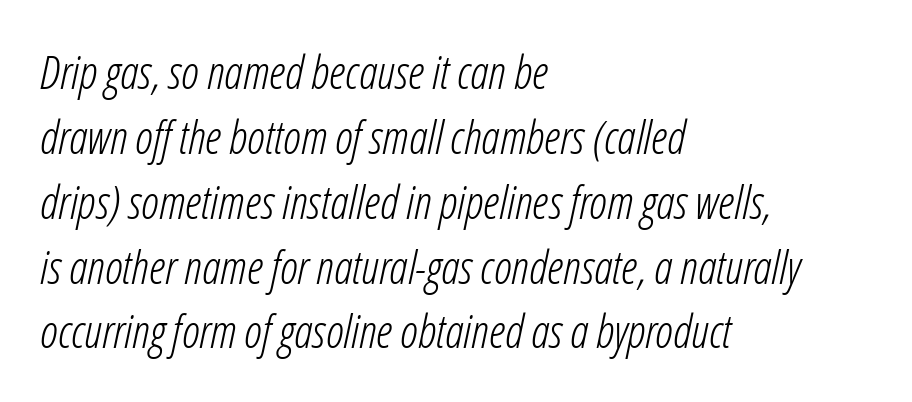
The image shows 46 px light, condensed type, italic (leaning right); set left-aligned, normal line spacing (1.41x), normal letter spacing, not underlined; low stroke contrast and a medium x-height.
